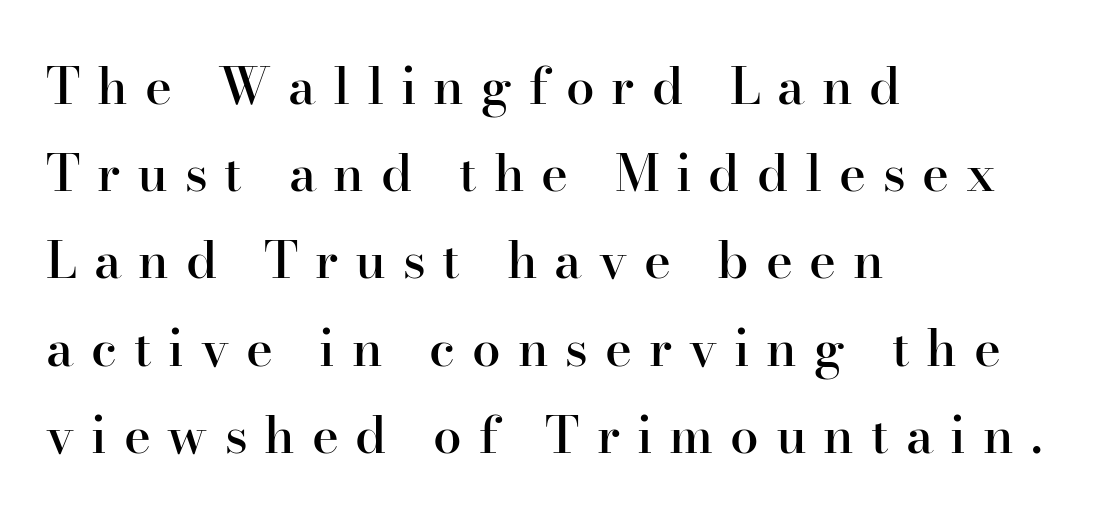
A student would call this left alignment; a typographer would say flush left, rag right. Notice the strokes are somewhat thickened but not fully heavy: this is a semibold. This sample uses an upright cut, with every glyph sitting square on the baseline. This sample has the flowing, uneven cadence of proportional lettering. Serif or sans? Serif — the stroke terminals have little feet. Here the glyphs are tracked loosely, breaking word shapes into spaced letters.
